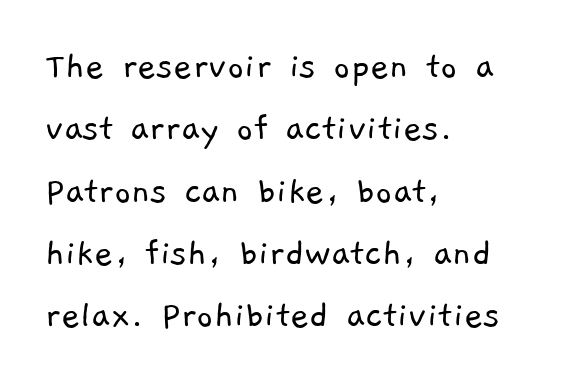
Q: Is the text bold? A: No.
Q: Is the typeface a serif or a sans-serif typeface? A: Sans-serif.
Q: Is the text underlined? A: No.
Q: How is the paragraph aligned? A: Left-aligned.
Q: Is the spacing between letters normal or unusually wide? A: Normal.
Q: Is the spacing between lines tight, normal or loose? A: Normal.
Q: Width (condensed, normal, or wide)? A: Normal.
Q: Stroke contrast? A: Low.
Q: x-height? A: Medium.
Q: Monospaced? A: No.
